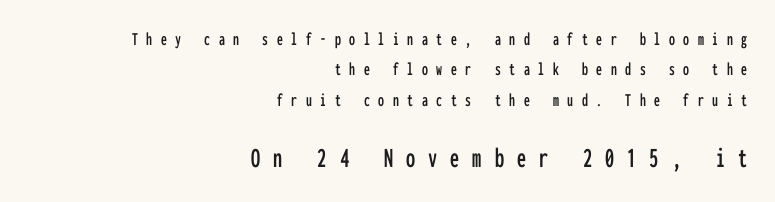
Q: Is the text italic (slanted)? A: No, it is upright.
Q: Is the typeface a serif or a sans-serif typeface? A: Sans-serif.
Q: Is the text underlined? A: No.
Q: How is the paragraph aligned? A: Right-aligned.
Q: Is the spacing between letters normal or unusually wide? A: Unusually wide.
Q: Is the spacing between lines tight, normal or loose? A: Normal.
Q: Which block of text is set in a larger size, the first (top) or the second (bottom)? A: The second (bottom) one.
Q: Width (condensed, normal, or wide)? A: Condensed.
Q: Stroke contrast? A: Low.
Q: x-height? A: Medium.
Q: Monospaced? A: Yes.
